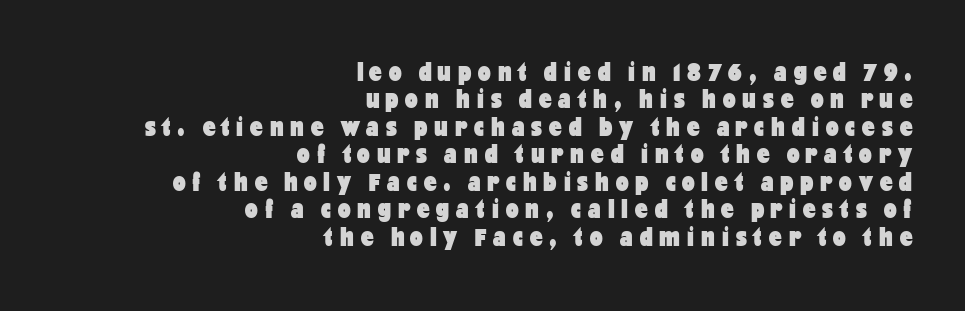
The image shows 28 px heavy, condensed sans-serif type, upright; set right-aligned, tight line spacing (0.98x), unusually wide letter spacing (+0.25 em), not underlined; low stroke contrast and a medium x-height.
